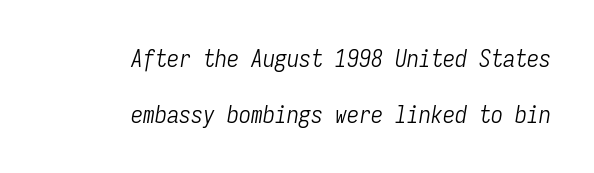
The image shows 24 px text type, italic (leaning right); set right-aligned, loose line spacing (2.32x), normal letter spacing, not underlined.
